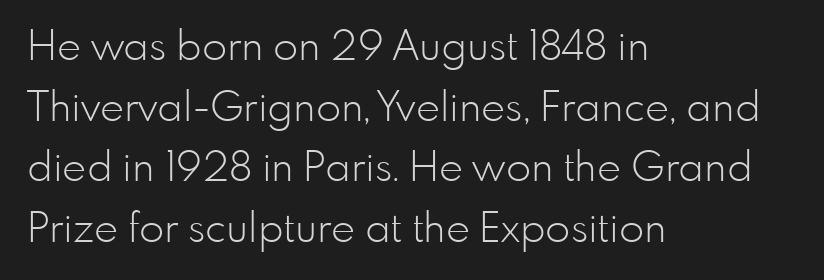
All the whitespace from short lines collects on the right. The line texture is even and compact thanks to regular tracking. Reading down the column, the eye jumps a familiar distance to each next line. The font family rendered here belongs to the sans-serif group. These lines are rendered in a variable-pitch font.
